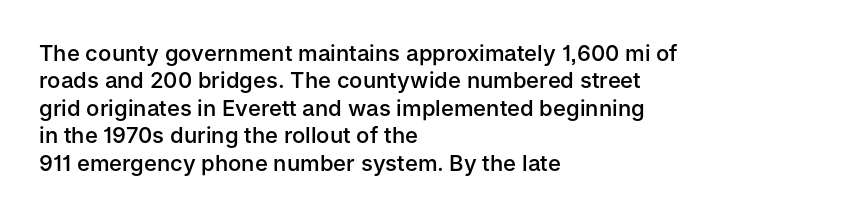
Horizontal bands of white between lines are of average thickness. The rendering keeps characters at their native spacing. The rendering anchors every line to the left-hand side. The type sits square on the baseline with zero lean.
